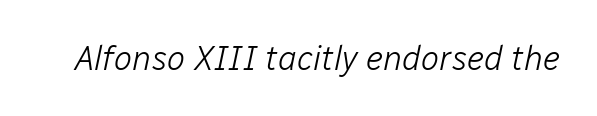
Q: Is the text bold? A: No.
Q: Is the text italic (slanted)? A: Yes, it leans right by about 12 degrees.
Q: Is the text underlined? A: No.
Q: Is the spacing between letters normal or unusually wide? A: Normal.
Q: Width (condensed, normal, or wide)? A: Normal.
Q: Stroke contrast? A: Low.
Q: x-height? A: Medium.
Q: Monospaced? A: No.
